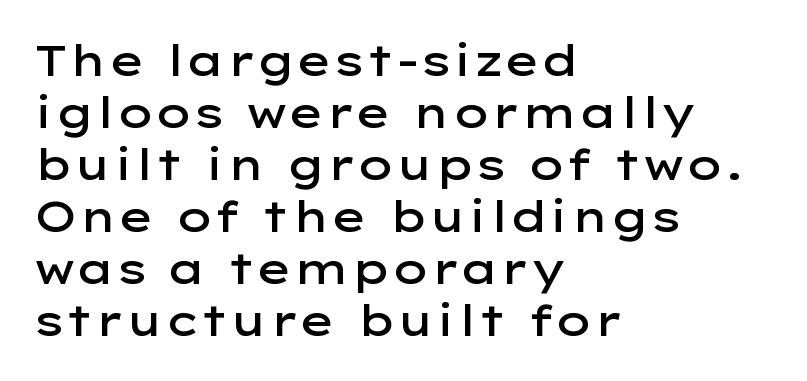
{"serif": "no", "italic": "no", "bold": "semi", "weight": "semibold", "width": "wide", "stroke_contrast": "low", "x_height": "medium", "monospaced": "no", "underline": "no", "align": "left", "line_spacing_ratio": 1.21, "letter_spacing": "normal", "letter_spacing_em": 0.0, "glyph_px": 43}
